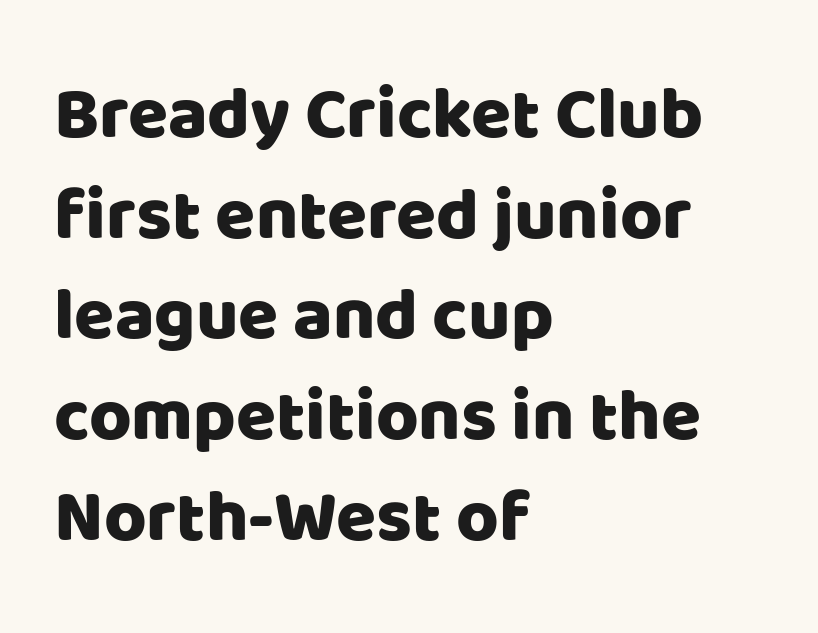
The image shows 73 px sans-serif type, upright; set left-aligned, normal line spacing (1.38x), normal letter spacing, not underlined; low stroke contrast and a large x-height.
